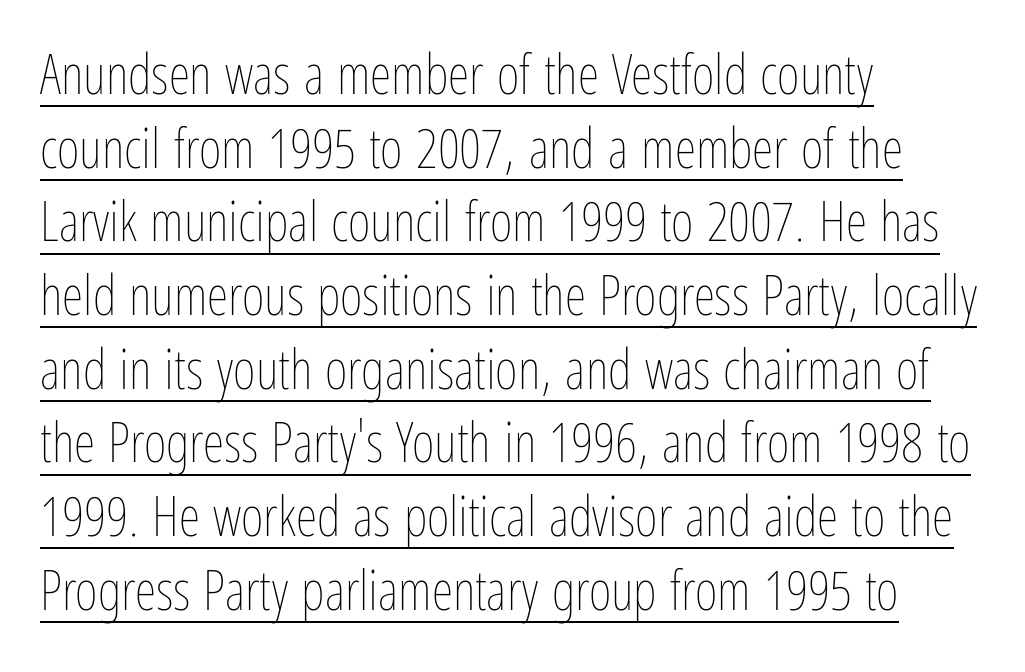
The image shows 55 px thin, condensed type, upright; set left-aligned, normal line spacing (1.34x), normal letter spacing, underlined; low stroke contrast and a medium x-height.
